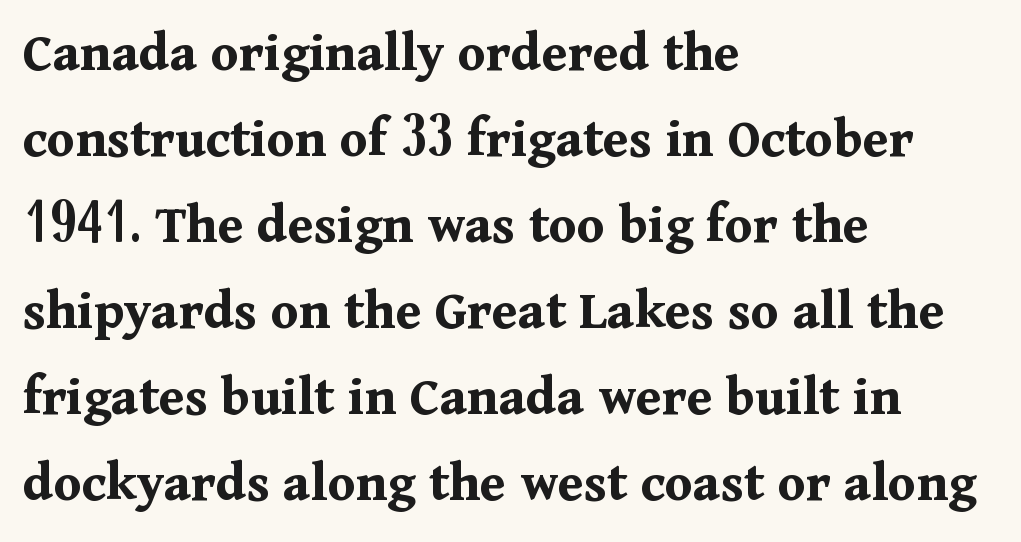
Q: Is the text bold? A: Yes.
Q: Is the text italic (slanted)? A: No, it is upright.
Q: Is the typeface a serif or a sans-serif typeface? A: Serif.
Q: Is the text underlined? A: No.
Q: How is the paragraph aligned? A: Left-aligned.
Q: Is the spacing between letters normal or unusually wide? A: Normal.
Q: Is the spacing between lines tight, normal or loose? A: Normal.
Q: Width (condensed, normal, or wide)? A: Normal.
Q: Stroke contrast? A: Medium.
Q: x-height? A: Medium.
Q: Monospaced? A: No.
